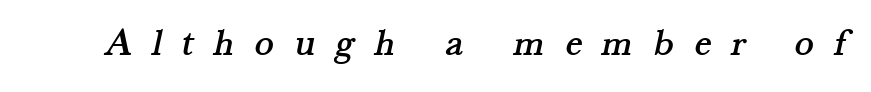
The image shows 40 px serif type; set unusually wide letter spacing (+0.5 em), not underlined; medium stroke contrast and a small x-height.
